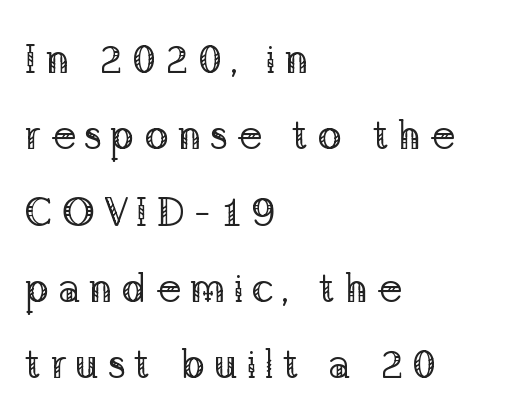
Think of a printed novel: that variable character pitch is what you see here. Someone cranked the tracking dial way up on this one. The letters look calm and open, with moderate or lighter stems. Glance below the letters and you will spot only blank space. Notice how the passage keeps a crisp vertical edge on the left only.
